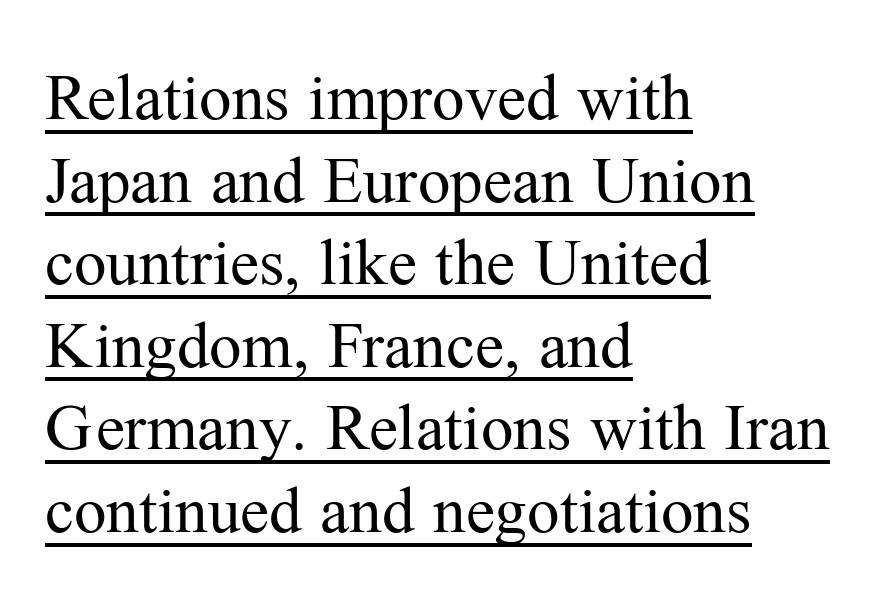
The image shows 65 px regular-weight serif type, upright; set left-aligned, normal line spacing (1.27x), normal letter spacing, underlined; medium stroke contrast and a medium x-height.
